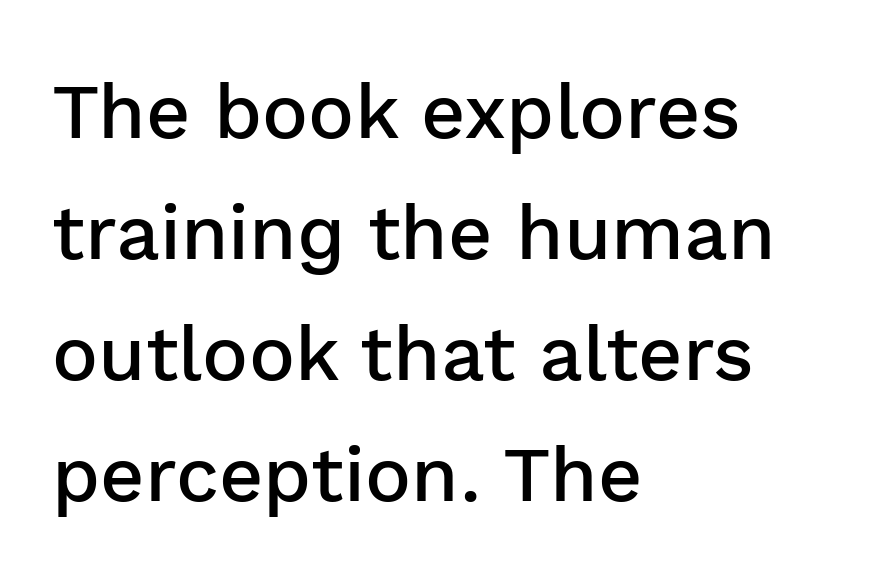
{"serif": "no", "italic": "no", "bold": "semi", "weight": "semibold", "width": "normal", "stroke_contrast": "low", "x_height": "medium", "monospaced": "no", "underline": "no", "align": "left", "line_spacing": "normal", "line_spacing_ratio": 1.57, "letter_spacing": "normal", "letter_spacing_em": 0.0, "glyph_px": 77}
